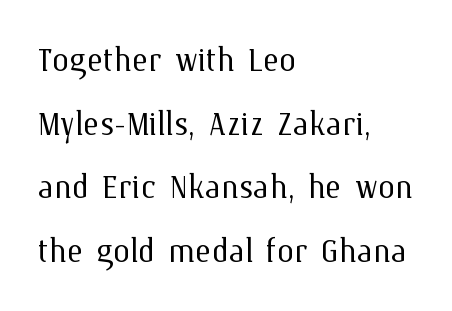
Looks like regular typesetting: each glyph gets only the width it needs. The compositor pushed each line to the left boundary. Summary of weight: not heavy and not bold. A roman cut, with each character standing at attention. Just letters on the line, the space beneath them empty. The block of text has a typical density, with ordinary space between rows.
